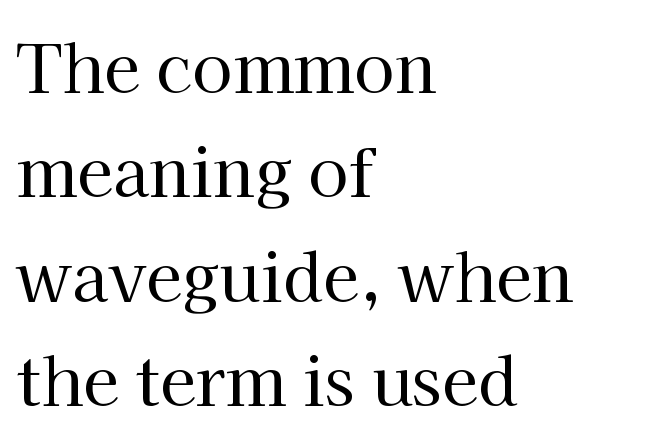
Q: Is the text bold? A: No.
Q: Is the text italic (slanted)? A: No, it is upright.
Q: Is the typeface a serif or a sans-serif typeface? A: Serif.
Q: Is the text underlined? A: No.
Q: How is the paragraph aligned? A: Left-aligned.
Q: Is the spacing between letters normal or unusually wide? A: Normal.
Q: Is the spacing between lines tight, normal or loose? A: Normal.
Q: Width (condensed, normal, or wide)? A: Normal.
Q: Stroke contrast? A: High.
Q: x-height? A: Medium.
Q: Monospaced? A: No.
